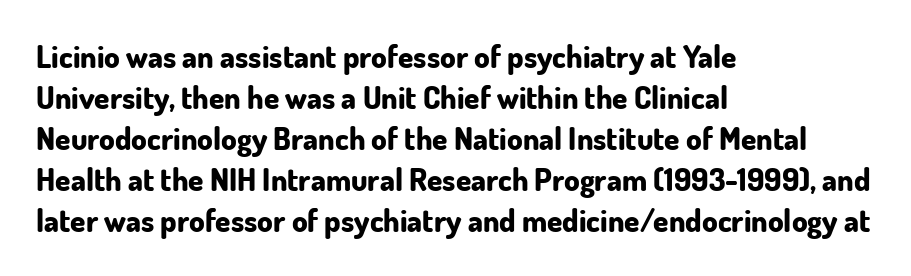
{"serif": "no", "italic": "no", "bold": "yes", "weight": "bold", "width": "normal", "stroke_contrast": "low", "x_height": "small", "monospaced": "no", "underline": "no", "align": "left", "line_spacing": "normal", "line_spacing_ratio": 1.32, "letter_spacing": "normal", "letter_spacing_em": 0.0, "glyph_px": 31}
